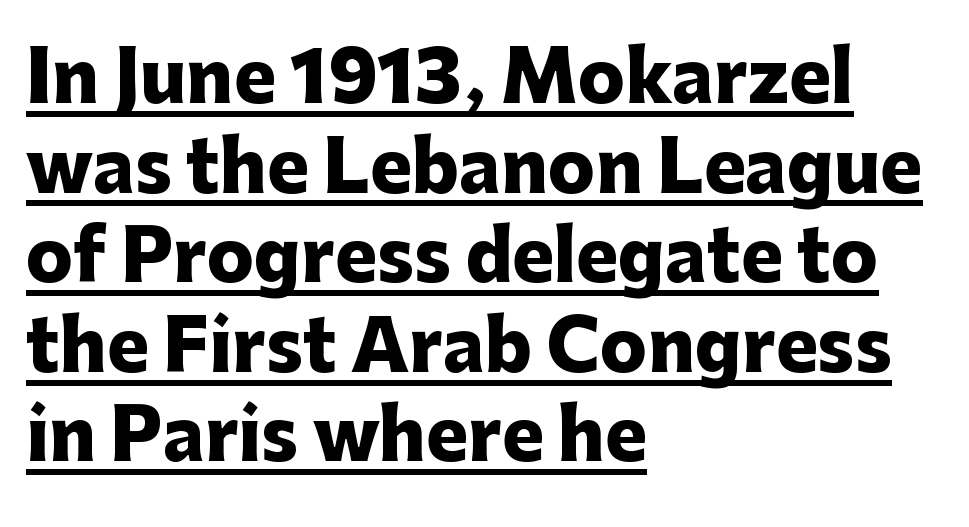
The image shows 70 px heavy sans-serif type, upright; set left-aligned, normal line spacing (1.28x), normal letter spacing, underlined; low stroke contrast and a medium x-height.
